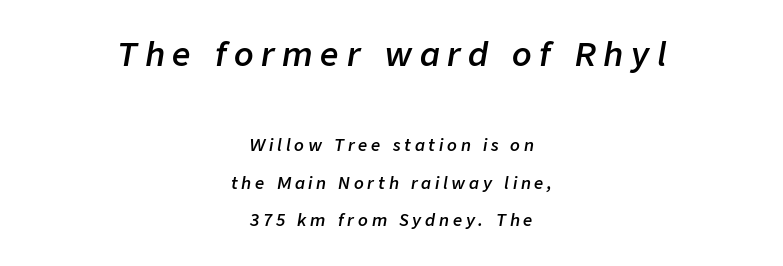
{"italic": "yes", "lean": "right", "slant_degrees": 9, "bold": "semi", "weight": "semibold", "width": "normal", "stroke_contrast": "low", "x_height": "medium", "monospaced": "no", "underline": "no", "align": "center", "line_spacing": "loose", "line_spacing_ratio": 2.34, "letter_spacing": "wide", "letter_spacing_em": 0.24, "larger_block": "first", "size_ratio": 2.0, "glyph_px": 32}
